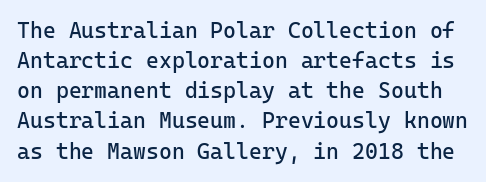
{"italic": "no", "bold": "no", "underline": "no", "line_spacing": "normal", "line_spacing_ratio": 1.37, "letter_spacing": "normal", "letter_spacing_em": 0.0, "glyph_px": 22}
